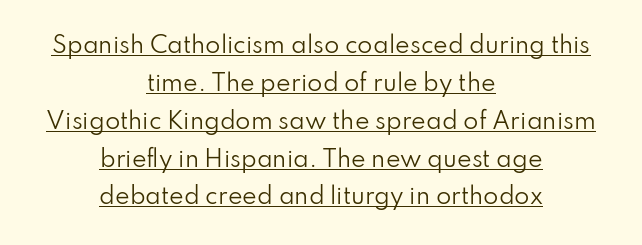
Q: Is the text bold? A: No.
Q: Is the text italic (slanted)? A: No, it is upright.
Q: Is the text underlined? A: Yes.
Q: How is the paragraph aligned? A: Centered.
Q: Is the spacing between letters normal or unusually wide? A: Normal.
